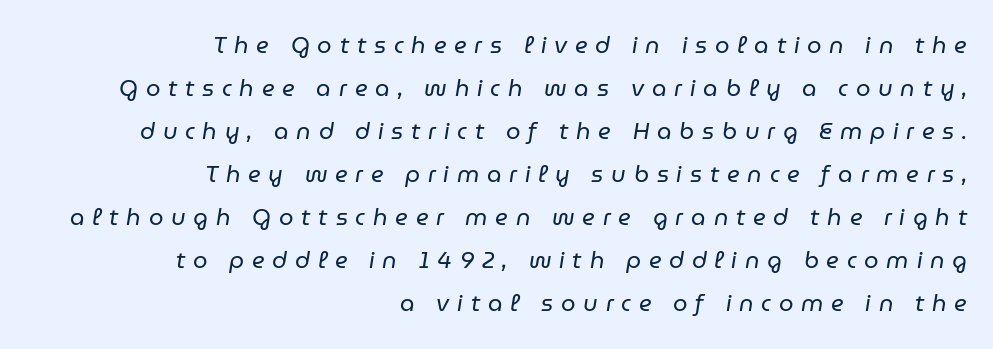
Q: Is the text bold? A: No.
Q: Is the text italic (slanted)? A: Yes, it leans right by about 9 degrees.
Q: Is the text underlined? A: No.
Q: How is the paragraph aligned? A: Right-aligned.
Q: Is the spacing between letters normal or unusually wide? A: Unusually wide.
